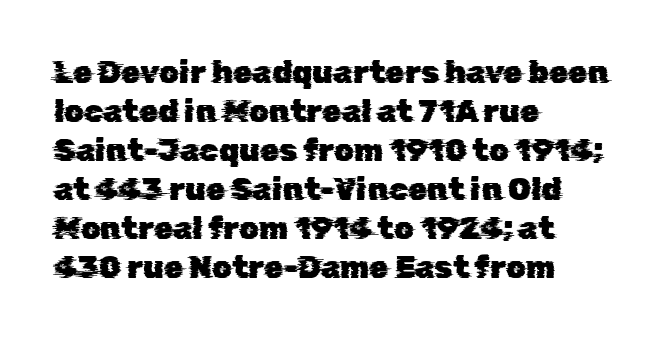
The image shows 31 px sans-serif type; set left-aligned, normal line spacing (1.26x), normal letter spacing, not underlined; low stroke contrast and a medium x-height.
